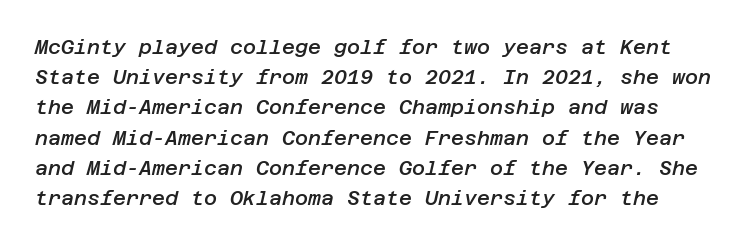
Italic? Definitely — the glyphs are oblique. Students, this is semibold: more ink than regular, less than bold. Any mark beneath the type? The region is blank. Here the glyphs are tracked normally, forming tight word shapes. Each new line begins a customary step beneath the previous one.
